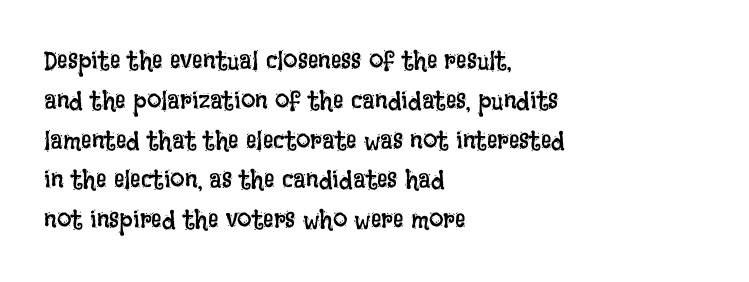
Nobody touched the tracking dial on this one. Line starts are locked; line ends wander. The block of text has a typical density, with ordinary space between rows. The glyphs are unaccompanied by any horizontal stroke below them. Notice how the stems are strictly vertical — no italics here. These glyphs show unthickened strokes, regular width or finer.
